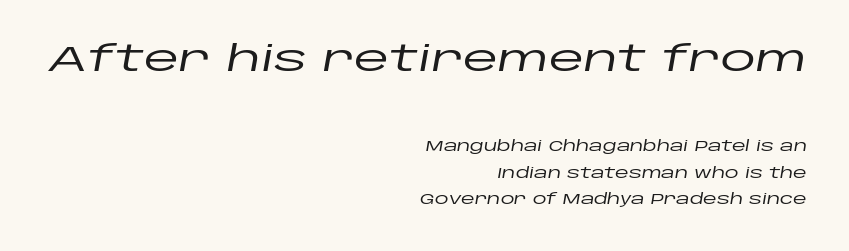
Q: Is the text italic (slanted)? A: Yes, it leans right by about 10 degrees.
Q: Is the text underlined? A: No.
Q: How is the paragraph aligned? A: Right-aligned.
Q: Is the spacing between letters normal or unusually wide? A: Normal.
Q: Is the spacing between lines tight, normal or loose? A: Loose.
Q: Which block of text is set in a larger size, the first (top) or the second (bottom)? A: The first (top) one.
Q: Width (condensed, normal, or wide)? A: Wide.
Q: Stroke contrast? A: Low.
Q: x-height? A: Large.
Q: Monospaced? A: No.
